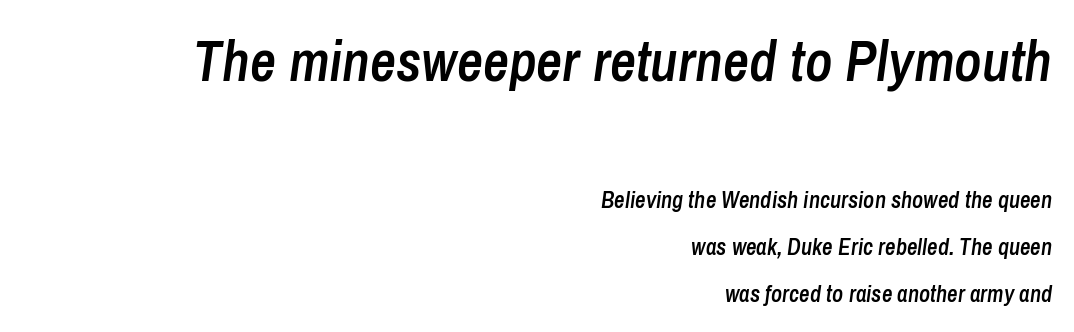
The image shows 57 px semibold, condensed type, italic (leaning right); set right-aligned, loose line spacing (2.04x), normal letter spacing, not underlined; the first (top) block is 2.48x larger; low stroke contrast and a medium x-height.
